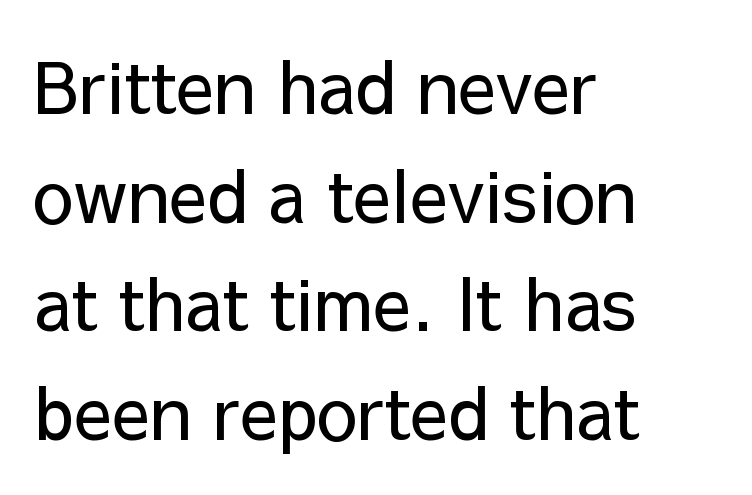
The image shows 72 px regular-weight sans-serif type, upright; set left-aligned, normal line spacing (1.51x), normal letter spacing, not underlined; low stroke contrast and a medium x-height.
